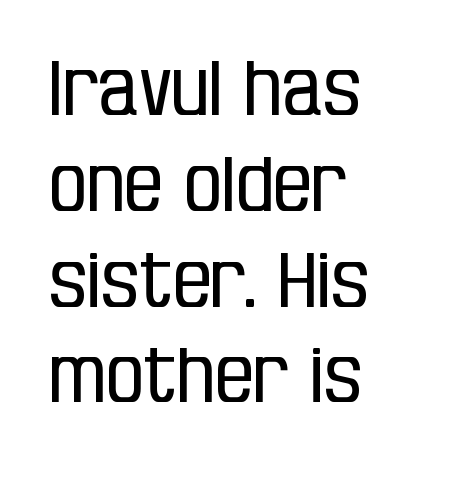
{"serif": "no", "italic": "no", "bold": "no", "weight": "regular", "width": "condensed", "stroke_contrast": "low", "x_height": "large", "monospaced": "no", "underline": "no", "align": "left", "line_spacing": "normal", "line_spacing_ratio": 1.26, "letter_spacing": "normal", "letter_spacing_em": 0.0, "glyph_px": 76}
